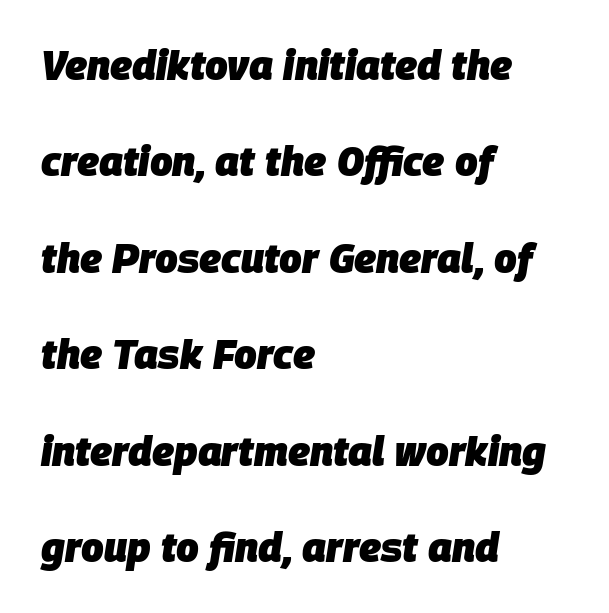
Q: Is the text bold? A: Yes.
Q: Is the text italic (slanted)? A: Yes, it leans right by about 9 degrees.
Q: Is the text underlined? A: No.
Q: How is the paragraph aligned? A: Left-aligned.
Q: Is the spacing between letters normal or unusually wide? A: Normal.
Q: Is the spacing between lines tight, normal or loose? A: Loose.
Q: Width (condensed, normal, or wide)? A: Normal.
Q: Stroke contrast? A: Low.
Q: x-height? A: Large.
Q: Monospaced? A: No.
